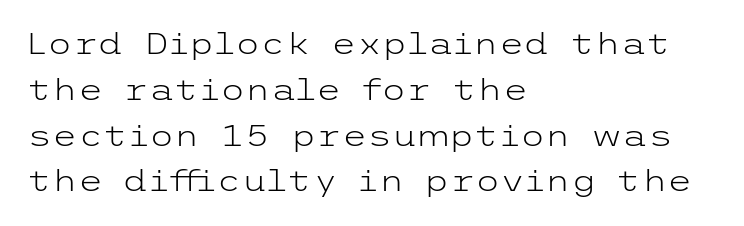
The letters look calm and open, with moderate or lighter stems. Rendered with straight, roman letterforms. One glance says typical: line gaps are just what's usual. A typesetter would call this zero additional tracking.
